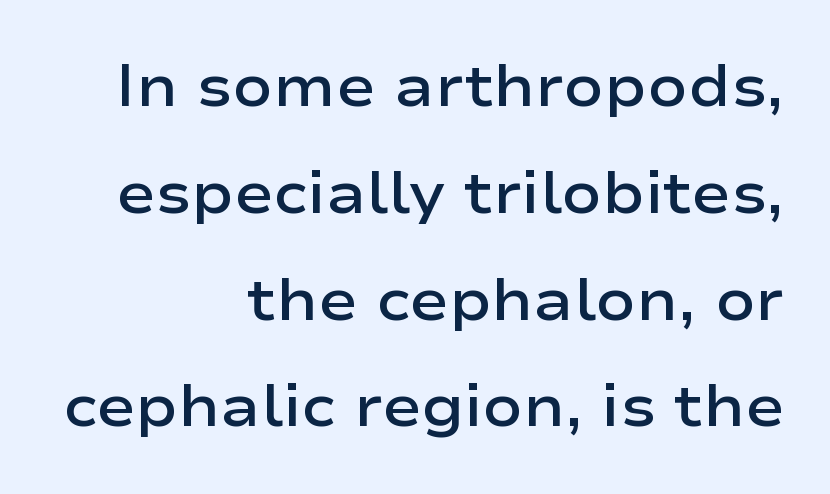
Q: Is the text bold? A: Semi-bold.
Q: Is the text italic (slanted)? A: No, it is upright.
Q: Is the typeface a serif or a sans-serif typeface? A: Sans-serif.
Q: Is the text underlined? A: No.
Q: How is the paragraph aligned? A: Right-aligned.
Q: Is the spacing between letters normal or unusually wide? A: Normal.
Q: Width (condensed, normal, or wide)? A: Wide.
Q: Stroke contrast? A: Low.
Q: x-height? A: Medium.
Q: Monospaced? A: No.
